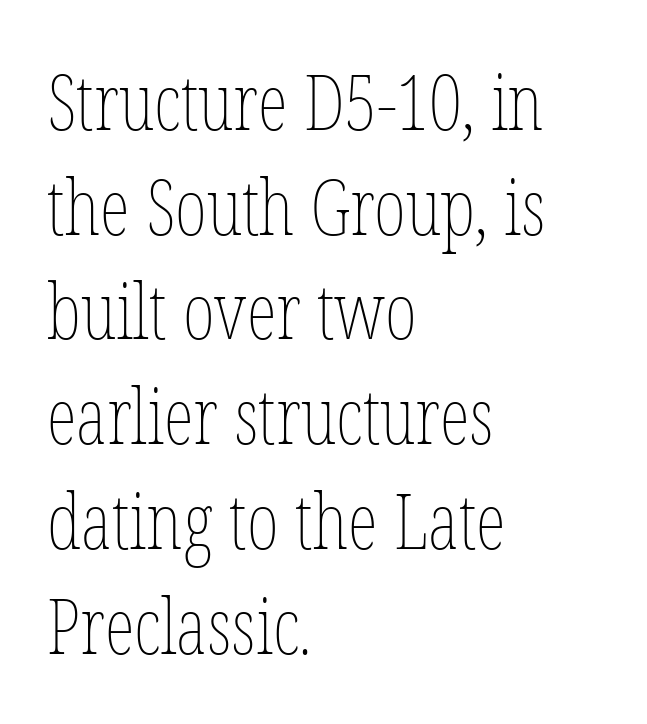
The image shows 77 px thin, condensed type, upright; set left-aligned, normal line spacing (1.36x), normal letter spacing, not underlined; low stroke contrast and a medium x-height.
